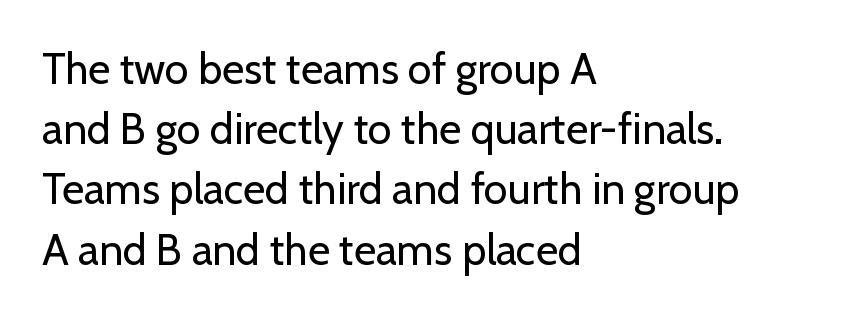
{"serif": "no", "italic": "no", "bold": "no", "weight": "regular", "width": "normal", "stroke_contrast": "low", "x_height": "medium", "monospaced": "no", "underline": "no", "align": "left", "line_spacing": "normal", "line_spacing_ratio": 1.4, "letter_spacing": "normal", "letter_spacing_em": 0.0, "glyph_px": 43}
